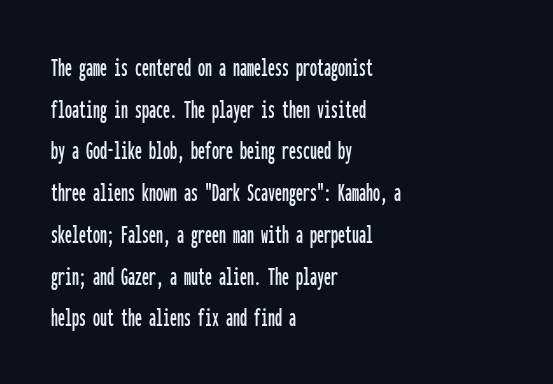
{"serif": "no", "italic": "no", "width": "condensed", "stroke_contrast": "low", "x_height": "medium", "monospaced": "yes", "underline": "no", "align": "left", "line_spacing": "normal", "line_spacing_ratio": 1.49, "letter_spacing": "normal", "letter_spacing_em": 0.0, "glyph_px": 28}
